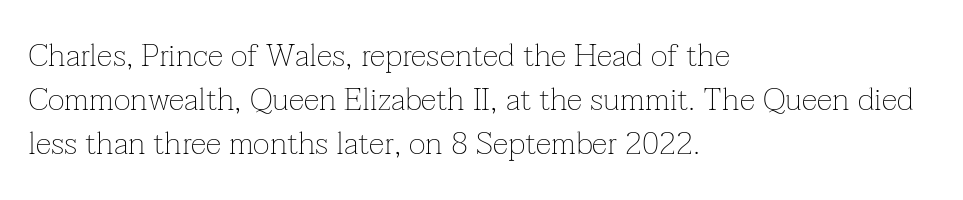
The image shows 32 px thin serif type, upright; set left-aligned, normal line spacing (1.37x), normal letter spacing, not underlined; low stroke contrast and a medium x-height.
